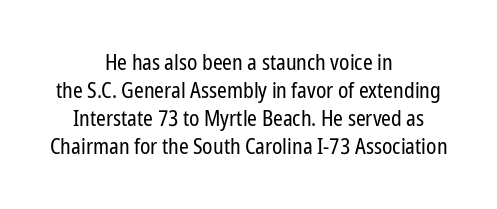
{"italic": "no", "bold": "no", "underline": "no", "align": "center", "line_spacing": "normal", "line_spacing_ratio": 1.27, "letter_spacing": "normal", "letter_spacing_em": 0.0, "glyph_px": 22}
